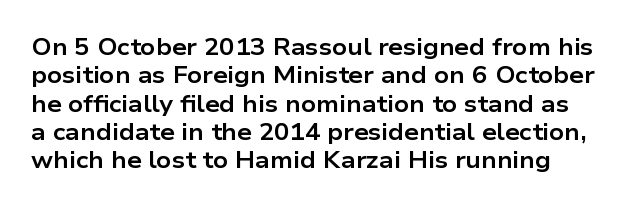
{"italic": "no", "bold": "yes", "underline": "no", "align": "left", "line_spacing_ratio": 1.23, "letter_spacing": "normal", "letter_spacing_em": 0.0, "glyph_px": 23}
